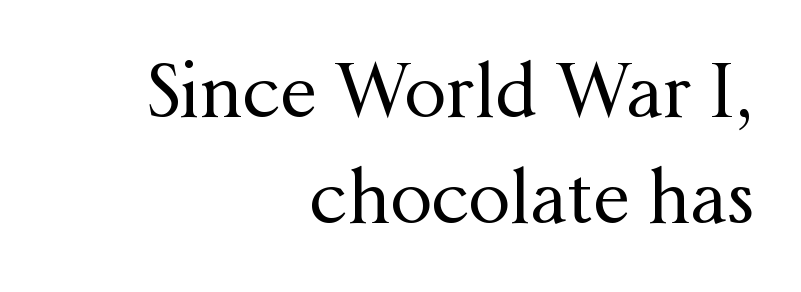
{"serif": "yes", "italic": "no", "bold": "no", "weight": "regular", "width": "normal", "stroke_contrast": "medium", "x_height": "medium", "monospaced": "no", "underline": "no", "align": "right", "line_spacing": "normal", "line_spacing_ratio": 1.43, "letter_spacing": "normal", "letter_spacing_em": 0.0, "glyph_px": 74}
